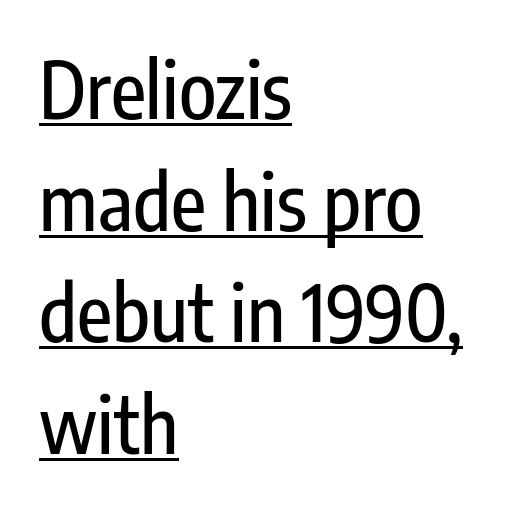
Varying glyph widths throughout — classic text-font behaviour. Honestly, the row spacing looks completely unremarkable. The specimen includes a rule beneath the text block's lines. The letters stand straight up with perfectly vertical stems. Serifs: no, the terminals of the letterforms are clean.
